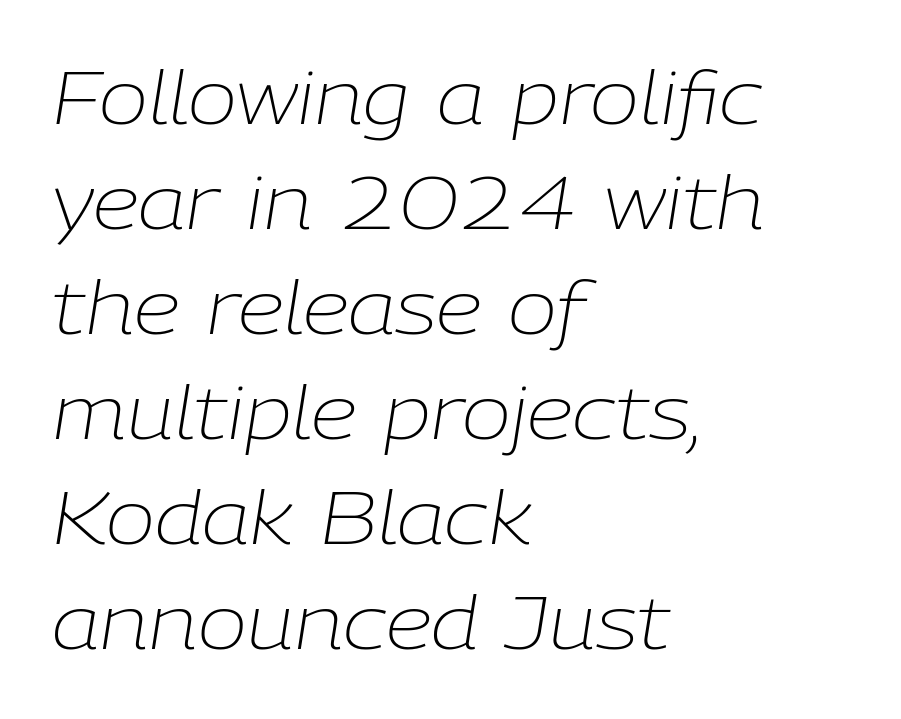
Q: Is the text bold? A: No.
Q: Is the text italic (slanted)? A: Yes, it leans right by about 9 degrees.
Q: Is the text underlined? A: No.
Q: How is the paragraph aligned? A: Left-aligned.
Q: Is the spacing between letters normal or unusually wide? A: Normal.
Q: Is the spacing between lines tight, normal or loose? A: Normal.
Q: Width (condensed, normal, or wide)? A: Normal.
Q: Stroke contrast? A: Low.
Q: x-height? A: Medium.
Q: Monospaced? A: No.
